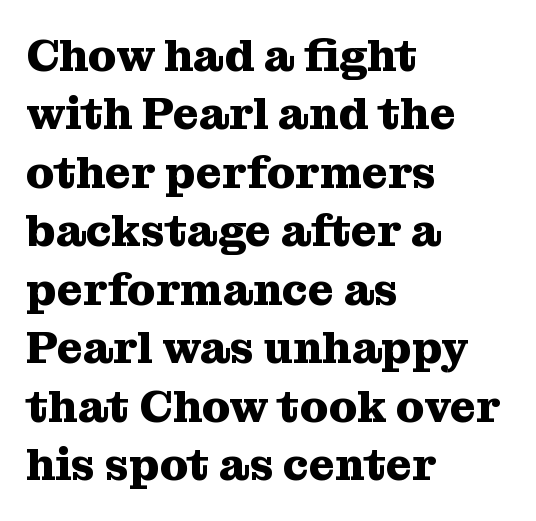
{"serif": "yes", "italic": "no", "bold": "yes", "weight": "heavy", "width": "normal", "stroke_contrast": "medium", "x_height": "medium", "monospaced": "no", "underline": "no", "align": "left", "line_spacing": "normal", "line_spacing_ratio": 1.3, "letter_spacing": "normal", "letter_spacing_em": 0.0, "glyph_px": 45}
